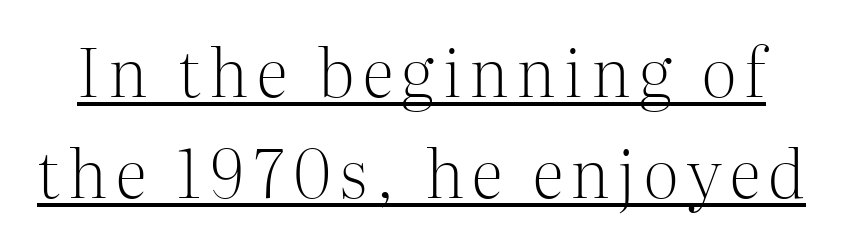
Q: Is the text bold? A: No.
Q: Is the text italic (slanted)? A: No, it is upright.
Q: Is the typeface a serif or a sans-serif typeface? A: Serif.
Q: Is the text underlined? A: Yes.
Q: Is the spacing between lines tight, normal or loose? A: Normal.
Q: Width (condensed, normal, or wide)? A: Normal.
Q: Stroke contrast? A: Medium.
Q: x-height? A: Medium.
Q: Monospaced? A: No.
